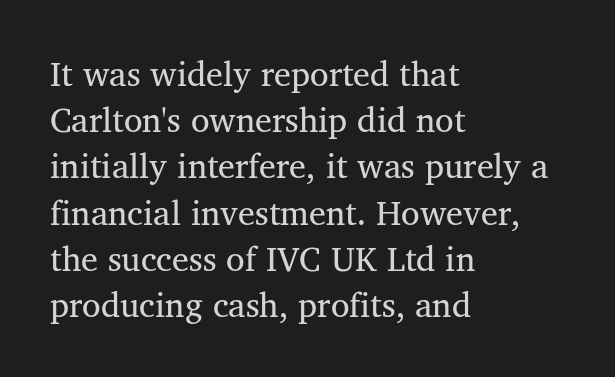
Q: Is the text bold? A: No.
Q: Is the text italic (slanted)? A: No, it is upright.
Q: Is the typeface a serif or a sans-serif typeface? A: Serif.
Q: Is the text underlined? A: No.
Q: How is the paragraph aligned? A: Left-aligned.
Q: Is the spacing between letters normal or unusually wide? A: Normal.
Q: Is the spacing between lines tight, normal or loose? A: Normal.
Q: Width (condensed, normal, or wide)? A: Normal.
Q: Stroke contrast? A: Medium.
Q: x-height? A: Medium.
Q: Monospaced? A: No.
